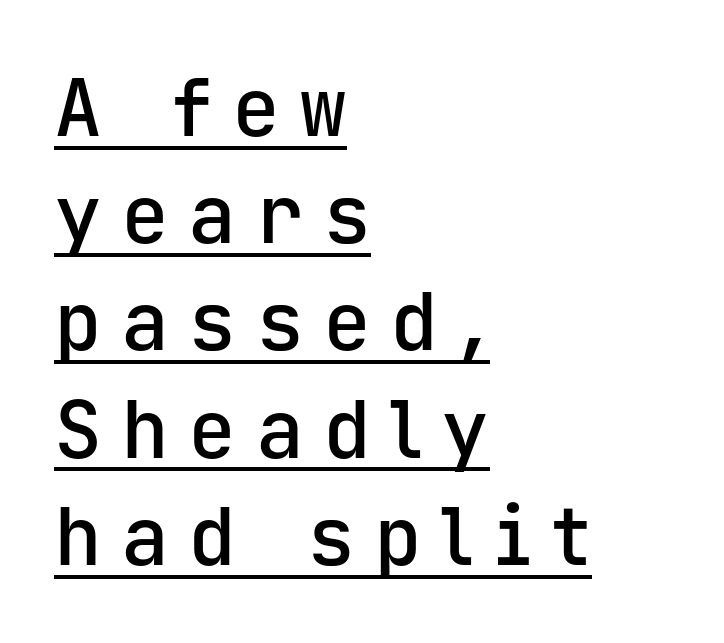
Q: Is the text bold? A: Semi-bold.
Q: Is the text italic (slanted)? A: No, it is upright.
Q: Is the typeface a serif or a sans-serif typeface? A: Sans-serif.
Q: Is the text underlined? A: Yes.
Q: How is the paragraph aligned? A: Left-aligned.
Q: Is the spacing between letters normal or unusually wide? A: Unusually wide.
Q: Is the spacing between lines tight, normal or loose? A: Normal.
Q: Width (condensed, normal, or wide)? A: Normal.
Q: Stroke contrast? A: Low.
Q: x-height? A: Medium.
Q: Monospaced? A: Yes.
